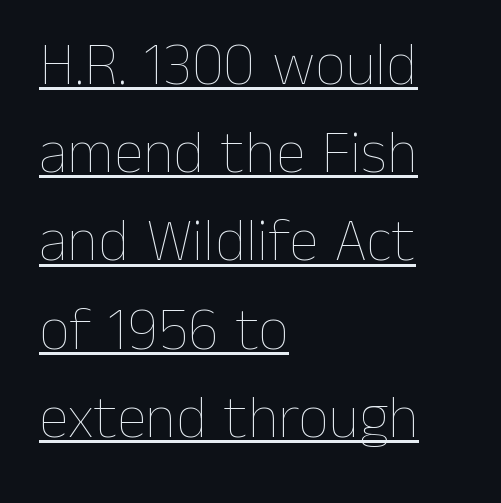
Q: Is the text bold? A: No.
Q: Is the text italic (slanted)? A: No, it is upright.
Q: Is the text underlined? A: Yes.
Q: How is the paragraph aligned? A: Left-aligned.
Q: Is the spacing between letters normal or unusually wide? A: Normal.
Q: Is the spacing between lines tight, normal or loose? A: Normal.
Q: Width (condensed, normal, or wide)? A: Normal.
Q: Stroke contrast? A: Low.
Q: x-height? A: Medium.
Q: Monospaced? A: No.
